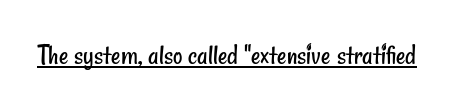
{"serif": "no", "bold": "no", "weight": "regular", "width": "condensed", "stroke_contrast": "low", "x_height": "small", "monospaced": "no", "underline": "yes", "letter_spacing": "normal", "letter_spacing_em": 0.0, "glyph_px": 29}
